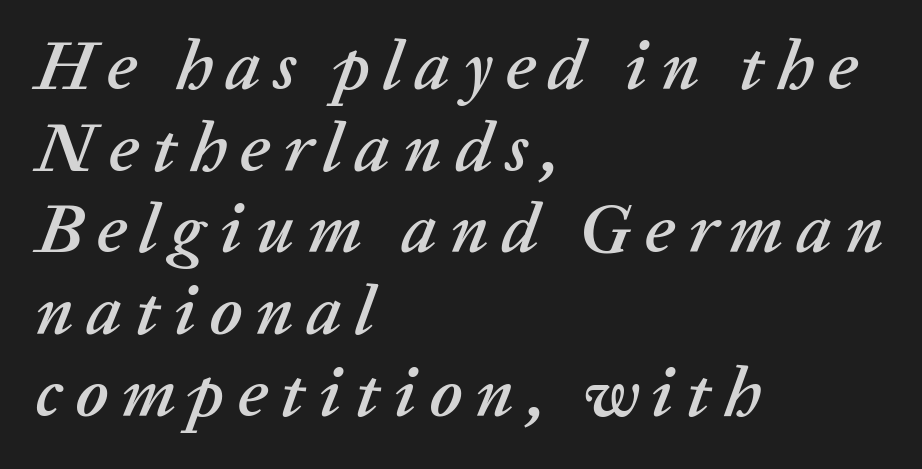
The image shows 71 px text type, italic (leaning right); set left-aligned, tight line spacing (1.15x), not underlined; low stroke contrast and a medium x-height.
